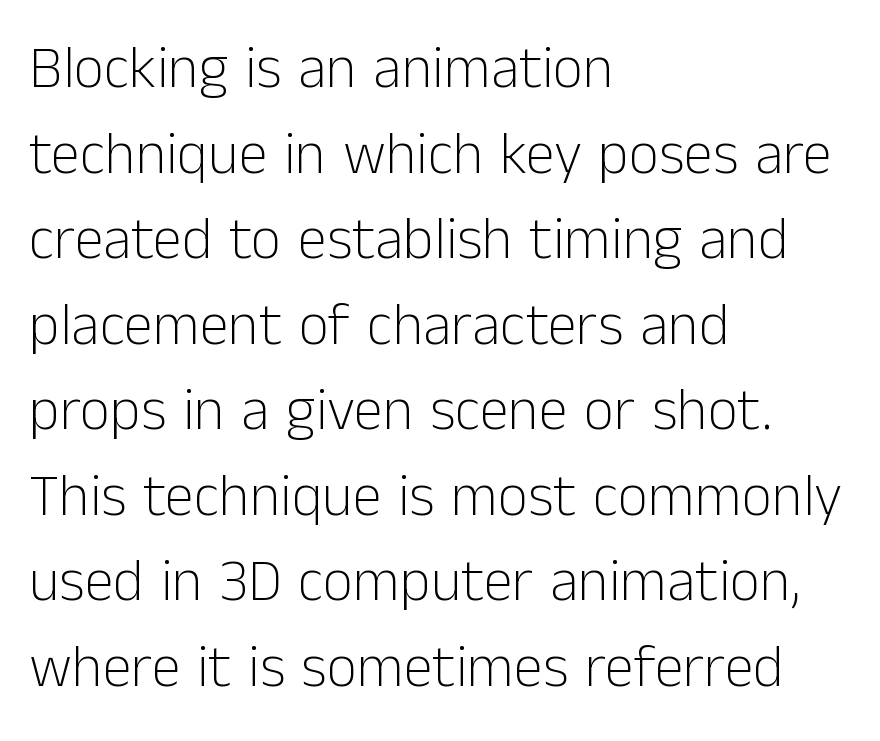
Q: Is the text bold? A: No.
Q: Is the text italic (slanted)? A: No, it is upright.
Q: Is the typeface a serif or a sans-serif typeface? A: Sans-serif.
Q: Is the text underlined? A: No.
Q: How is the paragraph aligned? A: Left-aligned.
Q: Is the spacing between letters normal or unusually wide? A: Normal.
Q: Is the spacing between lines tight, normal or loose? A: Normal.
Q: Width (condensed, normal, or wide)? A: Normal.
Q: Stroke contrast? A: Low.
Q: x-height? A: Medium.
Q: Monospaced? A: No.
